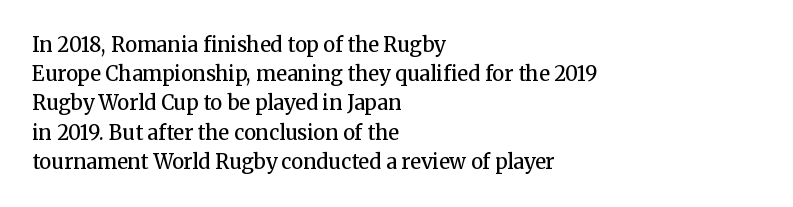
The image shows 20 px text type, upright; set left-aligned, normal line spacing (1.46x), normal letter spacing, not underlined.
